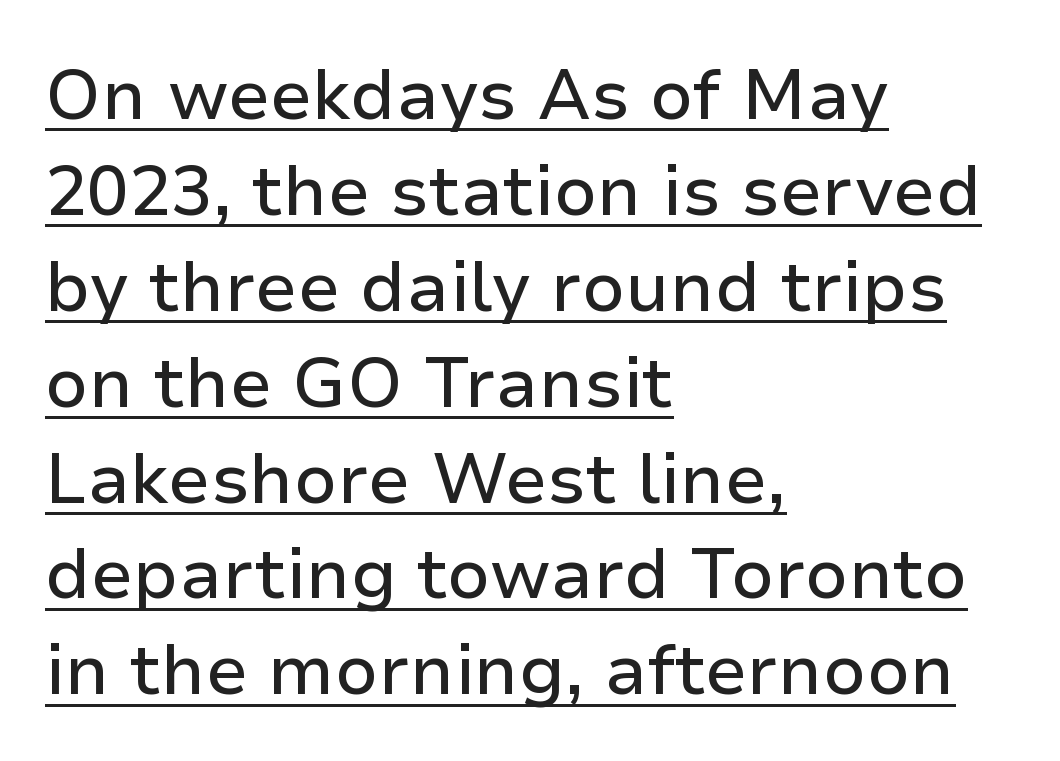
The image shows 70 px sans-serif type, upright; set left-aligned, normal line spacing (1.37x), normal letter spacing, underlined; low stroke contrast and a medium x-height.
